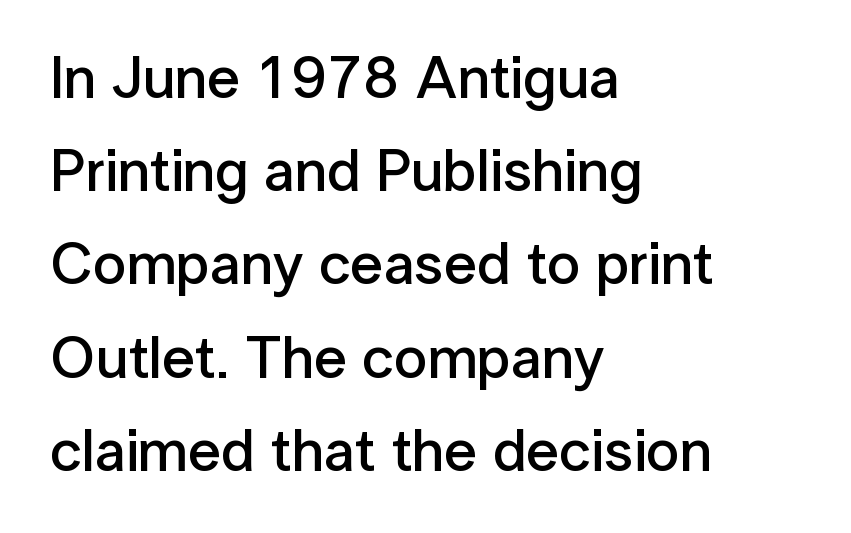
The image shows 59 px semibold sans-serif type, upright; set left-aligned, normal line spacing (1.58x), normal letter spacing, not underlined; low stroke contrast and a medium x-height.
